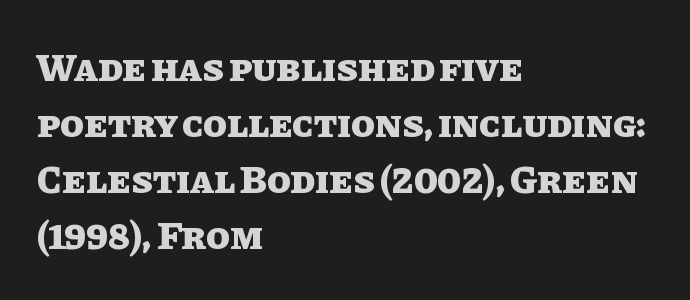
{"italic": "no", "bold": "yes", "weight": "heavy", "width": "normal", "stroke_contrast": "low", "x_height": "large", "monospaced": "no", "underline": "no", "align": "left", "line_spacing": "normal", "line_spacing_ratio": 1.44, "letter_spacing": "normal", "letter_spacing_em": 0.0, "glyph_px": 39}
